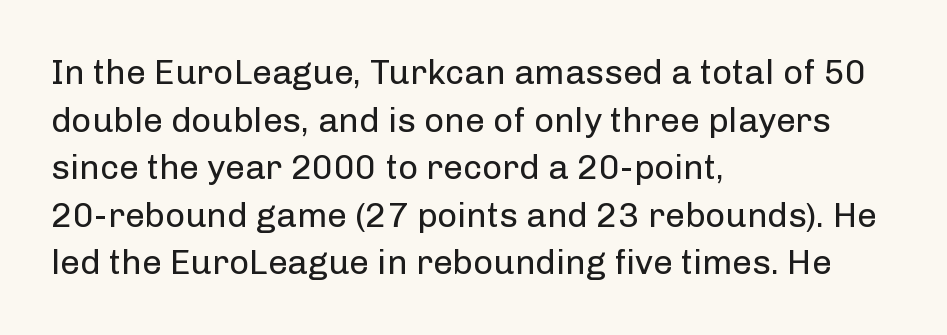
The image shows 35 px regular-weight sans-serif type, upright; set left-aligned, normal line spacing (1.36x), normal letter spacing, not underlined; low stroke contrast and a medium x-height.
